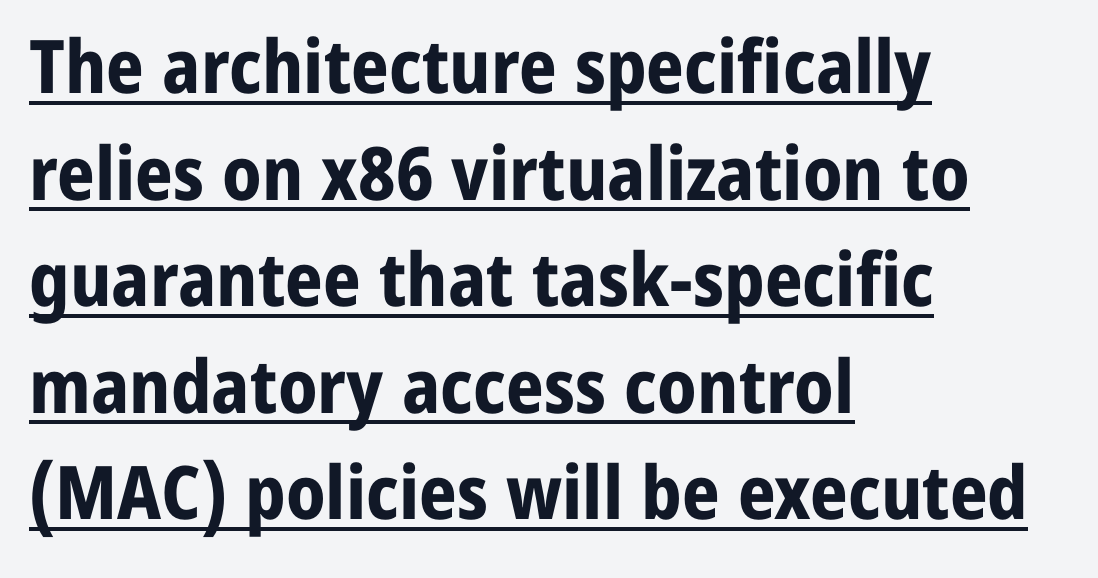
The image shows 74 px bold sans-serif type, upright; set left-aligned, normal line spacing (1.44x), normal letter spacing, underlined; low stroke contrast and a medium x-height.
